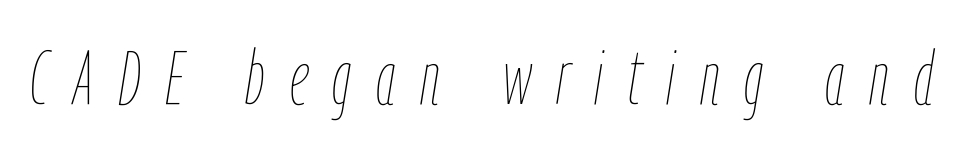
{"italic": "yes", "lean": "right", "slant_degrees": 9, "bold": "no", "weight": "thin", "width": "condensed", "stroke_contrast": "low", "x_height": "medium", "monospaced": "no", "underline": "no", "letter_spacing": "wide", "letter_spacing_em": 0.33, "glyph_px": 76}
